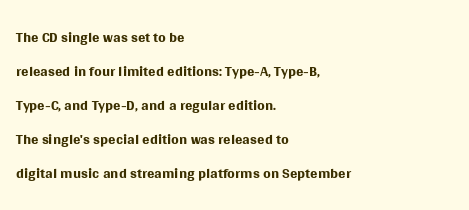
These lines stack with their left ends in a neat column. Any mark beneath the type? The region is blank. Short note: letters normally spaced. The type sits square on the baseline with zero lean.
